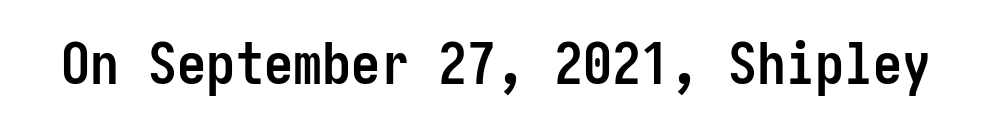
Just letters on the line, the space beneath them empty. Each letter's strokes conclude bluntly, with no projecting serifs. Nope, not italic — everything's standing straight. The rendering keeps characters at their native spacing. On the weight axis this lands at bold, roughly 700.
